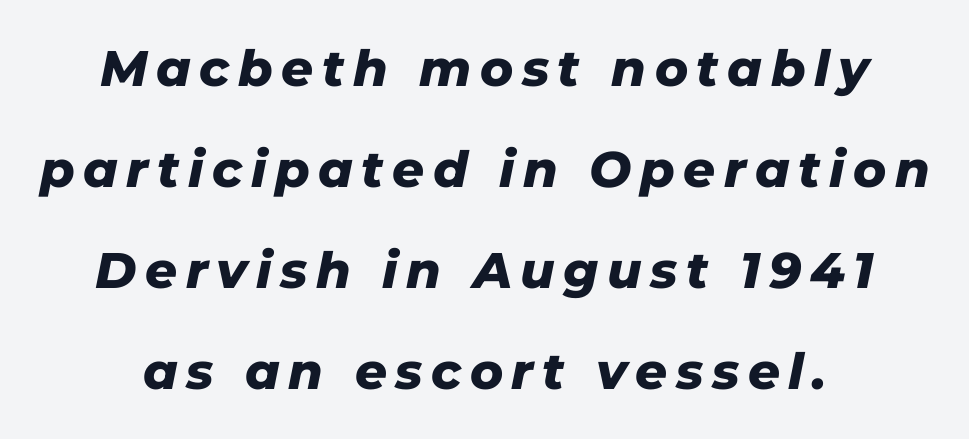
The passage shown is not underscored anywhere. Do the characters align in a grid? No, the font is proportional. Italic: yes, the glyphs are oblique. The block of text is sparse from top to bottom, with ample space between rows. Typesetter's note: full bold, strokes at maximum text heaviness. Does the copy run flush right? No — it is centered line by line.
